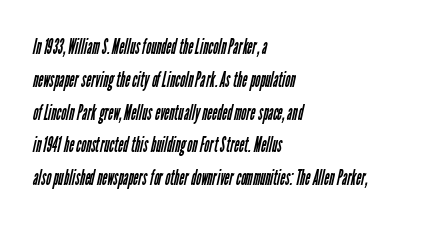
The image shows 22 px text type; set left-aligned, normal line spacing (1.49x), normal letter spacing, not underlined.
